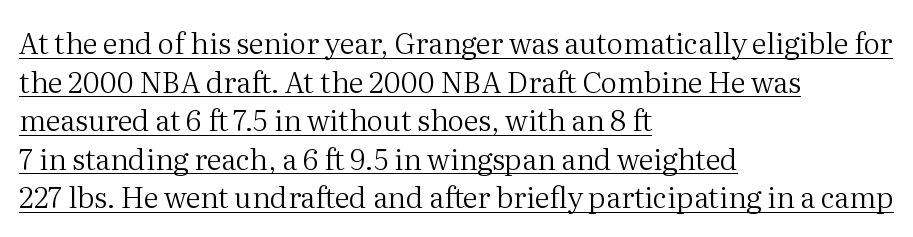
{"serif": "yes", "italic": "no", "bold": "no", "weight": "regular", "width": "normal", "stroke_contrast": "medium", "x_height": "medium", "monospaced": "no", "underline": "yes", "align": "left", "line_spacing": "normal", "line_spacing_ratio": 1.33, "letter_spacing": "normal", "letter_spacing_em": 0.0, "glyph_px": 29}
